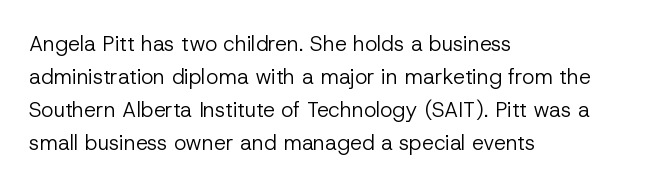
Q: Is the text bold? A: No.
Q: Is the text italic (slanted)? A: No, it is upright.
Q: Is the text underlined? A: No.
Q: How is the paragraph aligned? A: Left-aligned.
Q: Is the spacing between letters normal or unusually wide? A: Normal.
Q: Is the spacing between lines tight, normal or loose? A: Normal.
